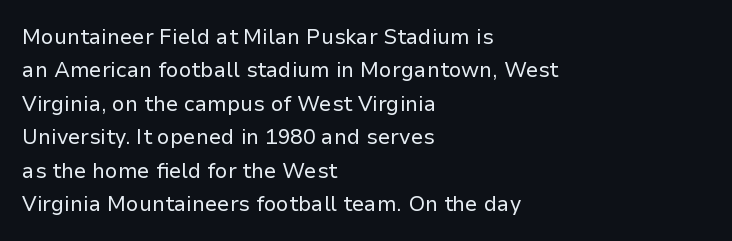
Q: Is the text bold? A: No.
Q: Is the text italic (slanted)? A: No, it is upright.
Q: Is the text underlined? A: No.
Q: How is the paragraph aligned? A: Left-aligned.
Q: Is the spacing between letters normal or unusually wide? A: Normal.
Q: Is the spacing between lines tight, normal or loose? A: Normal.
